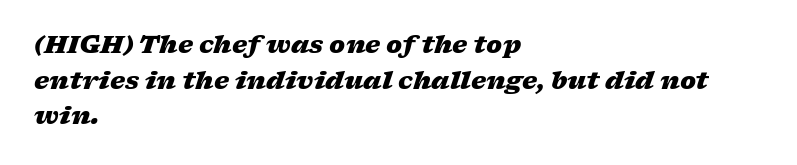
Q: Is the text bold? A: Yes.
Q: Is the text italic (slanted)? A: Yes, it leans right by about 17 degrees.
Q: Is the text underlined? A: No.
Q: How is the paragraph aligned? A: Left-aligned.
Q: Is the spacing between letters normal or unusually wide? A: Normal.
Q: Is the spacing between lines tight, normal or loose? A: Normal.
